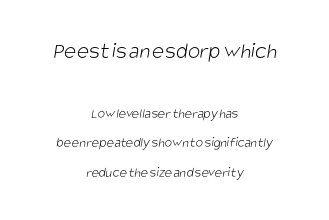
Q: Is the text bold? A: No.
Q: Is the text underlined? A: No.
Q: How is the paragraph aligned? A: Centered.
Q: Is the spacing between letters normal or unusually wide? A: Normal.
Q: Is the spacing between lines tight, normal or loose? A: Loose.
Q: Which block of text is set in a larger size, the first (top) or the second (bottom)? A: The first (top) one.
